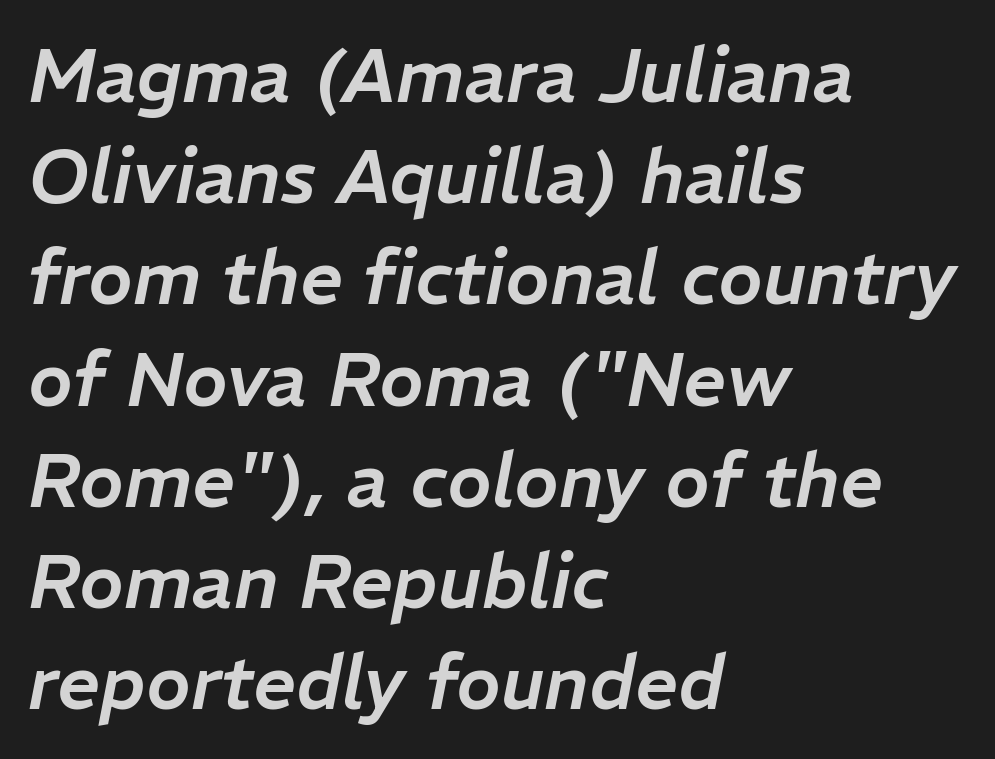
Q: Is the text italic (slanted)? A: Yes, it leans right by about 11 degrees.
Q: Is the text underlined? A: No.
Q: How is the paragraph aligned? A: Left-aligned.
Q: Is the spacing between letters normal or unusually wide? A: Normal.
Q: Is the spacing between lines tight, normal or loose? A: Normal.
Q: Width (condensed, normal, or wide)? A: Normal.
Q: Stroke contrast? A: Low.
Q: x-height? A: Medium.
Q: Monospaced? A: No.
